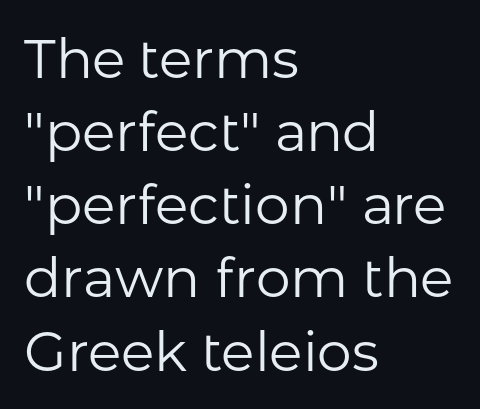
Q: Is the text bold? A: No.
Q: Is the text italic (slanted)? A: No, it is upright.
Q: Is the typeface a serif or a sans-serif typeface? A: Sans-serif.
Q: Is the text underlined? A: No.
Q: How is the paragraph aligned? A: Left-aligned.
Q: Is the spacing between letters normal or unusually wide? A: Normal.
Q: Is the spacing between lines tight, normal or loose? A: Normal.
Q: Width (condensed, normal, or wide)? A: Normal.
Q: Stroke contrast? A: Low.
Q: x-height? A: Medium.
Q: Monospaced? A: No.
